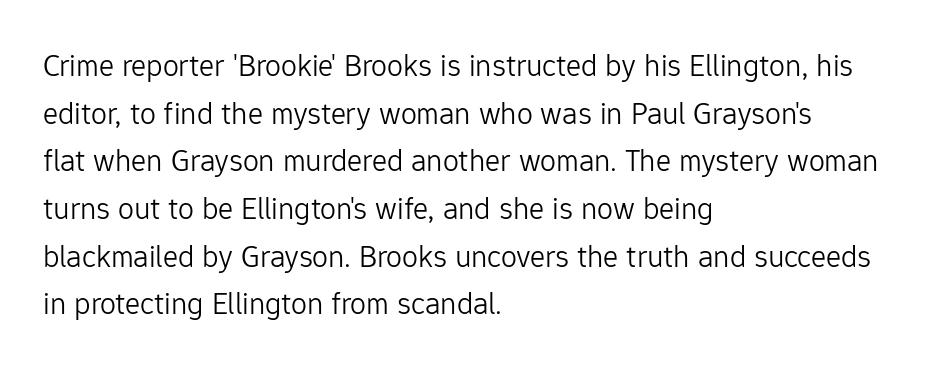
The image shows 32 px light sans-serif type, upright; set left-aligned, normal line spacing (1.49x), normal letter spacing, not underlined; low stroke contrast and a medium x-height.
